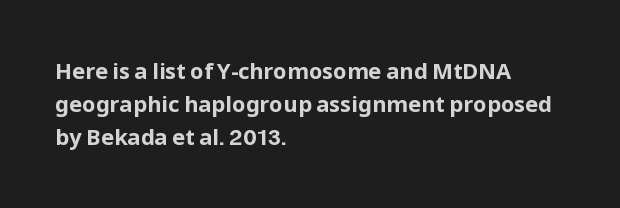
Leading matches the norm, producing a regular column. The area under the type is left untouched. Does extra space separate the letters? No, they use regular spacing. These lines were composed using upright roman letters.
